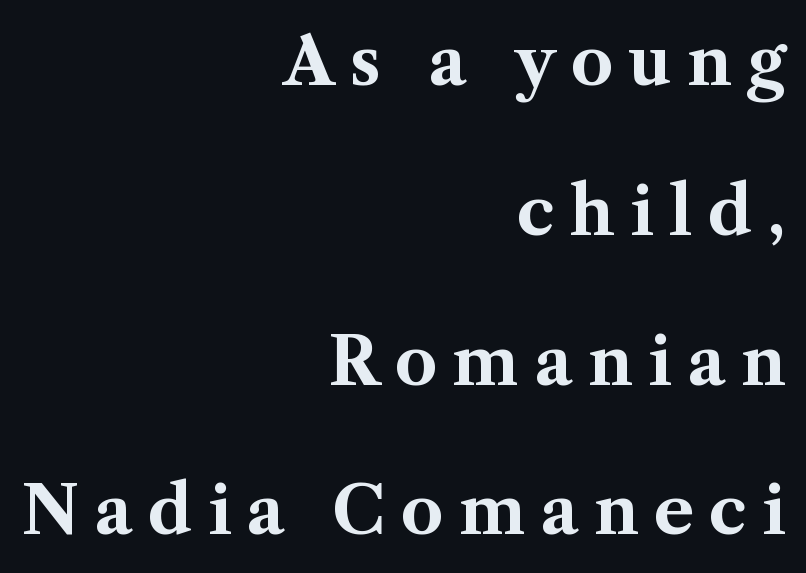
The image shows 66 px bold serif type, upright; set right-aligned, loose line spacing (2.27x), unusually wide letter spacing (+0.23 em), not underlined; medium stroke contrast and a medium x-height.
